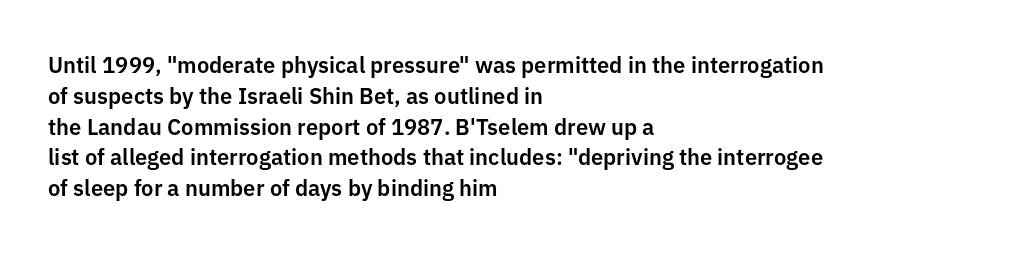
The image shows 22 px text type, upright; set left-aligned, normal line spacing (1.4x), normal letter spacing, not underlined.
